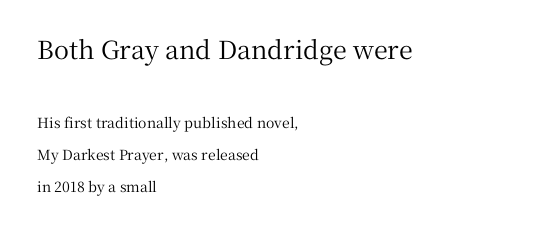
Q: Is the text italic (slanted)? A: No, it is upright.
Q: Is the text underlined? A: No.
Q: How is the paragraph aligned? A: Left-aligned.
Q: Is the spacing between letters normal or unusually wide? A: Normal.
Q: Is the spacing between lines tight, normal or loose? A: Loose.
Q: Which block of text is set in a larger size, the first (top) or the second (bottom)? A: The first (top) one.
